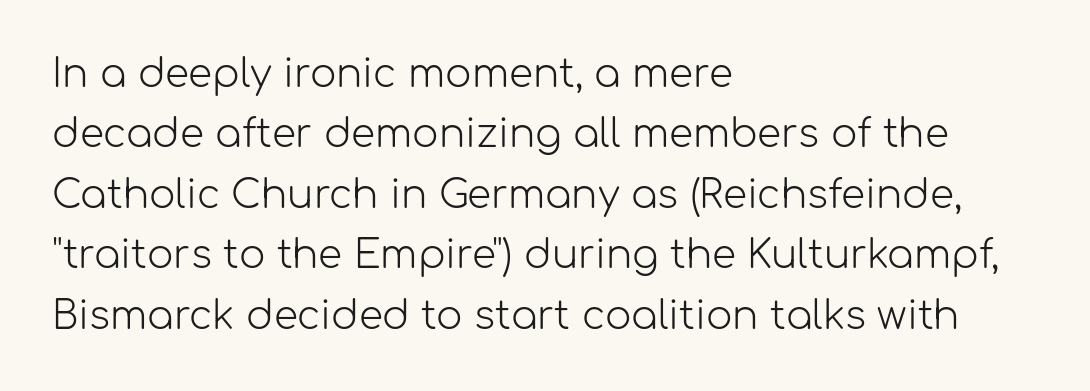
Do the characters align in a grid? No, the font is proportional. Observe the ordinary spacing: letters are neighbours, not strangers. The space directly below the letters is spotless. Weight: not bold — regular or lighter. Which margin do the lines hug? The left one — the right edge is uneven. Serif or sans? Sans — the stroke terminals are bare.
